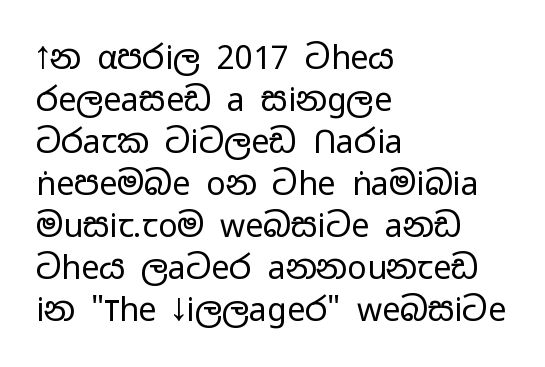
Does extra space separate the letters? No, they use regular spacing. Look at the bottom of the vertical strokes: they stop flat, with no serifs. The face used here is proportionally spaced, like ordinary book or web type. The typesetter chose a ragged-right arrangement here. When letters stand straight like this, we call the style roman or upright.
